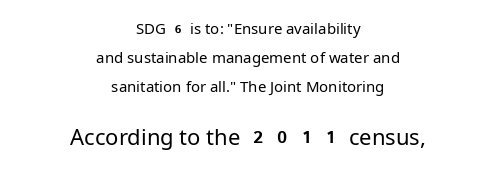
Is there much room between lines? Yes — plenty of vertical air separates them. The baseline area is clear. There is no visible air inserted between adjacent glyphs. Stroke mass is kept to a normal reading level or below. This sample uses an upright cut, with every glyph sitting square on the baseline. Both edges are ragged and mirror each other, which tells us the setting is centered.
